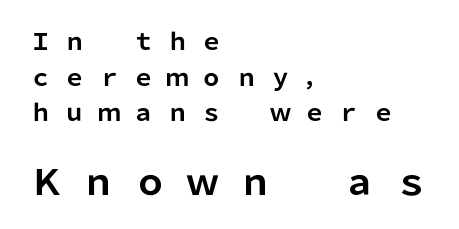
The image shows 35 px bold sans-serif type, upright; set left-aligned, normal line spacing (1.55x), unusually wide letter spacing (+0.49 em), not underlined; the second (bottom) block is 1.52x larger; low stroke contrast and a medium x-height.
